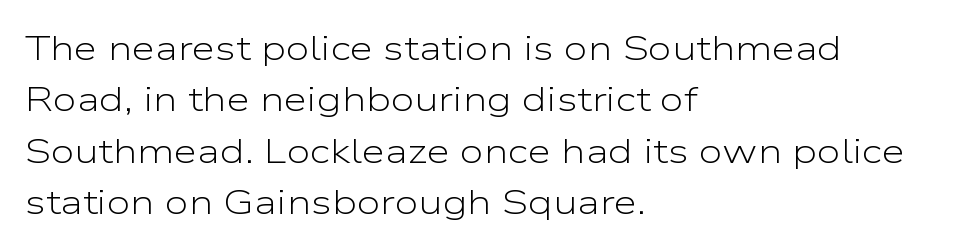
Teacher's note: observe the even left margin — that is flush-left alignment. The line texture is even and compact thanks to regular tracking. Does the lettering tilt? It doesn't — this is upright. Vertical stems look standard width or narrower in stroke. The vertical gap from one line to the next is medium. Unlike a traditional serif, this face leaves its strokes unadorned.
